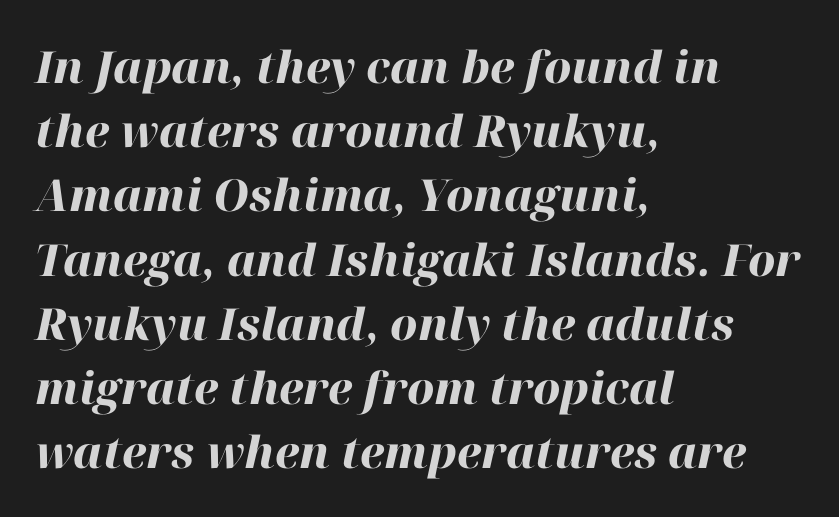
Q: Is the text bold? A: Yes.
Q: Is the text italic (slanted)? A: Yes, it leans right by about 12 degrees.
Q: Is the text underlined? A: No.
Q: How is the paragraph aligned? A: Left-aligned.
Q: Is the spacing between letters normal or unusually wide? A: Normal.
Q: Is the spacing between lines tight, normal or loose? A: Normal.
Q: Width (condensed, normal, or wide)? A: Normal.
Q: Stroke contrast? A: High.
Q: x-height? A: Medium.
Q: Monospaced? A: No.
